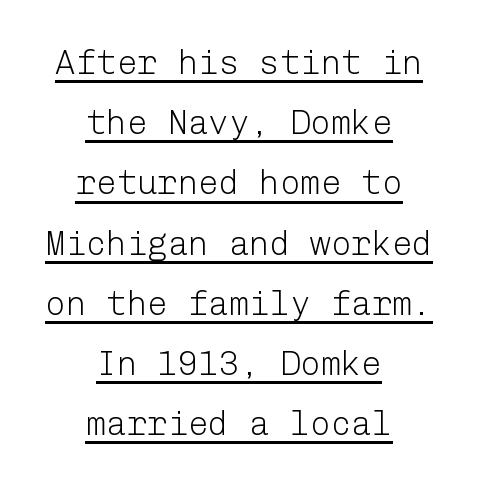
The image shows 34 px light sans-serif type, upright; set centered, line spacing 1.77x, normal letter spacing, underlined; low stroke contrast and a medium x-height.
